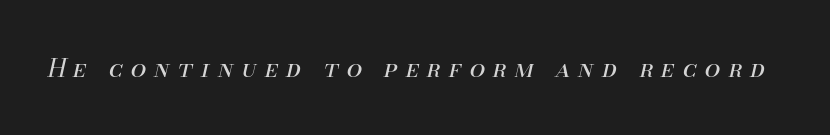
{"italic": "yes", "lean": "right", "slant_degrees": 13, "bold": "no", "underline": "no", "letter_spacing": "wide", "letter_spacing_em": 0.32, "glyph_px": 25}
